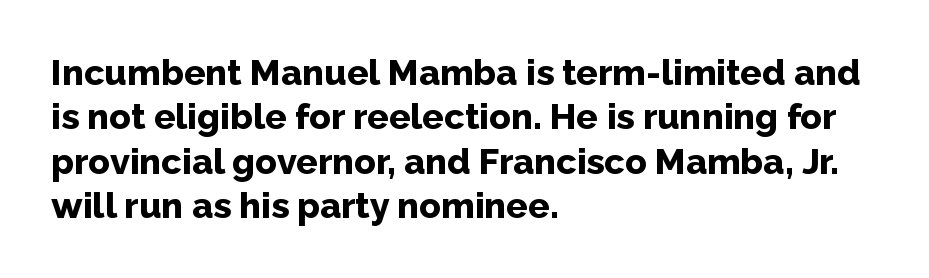
Q: Is the text bold? A: Yes.
Q: Is the text italic (slanted)? A: No, it is upright.
Q: Is the typeface a serif or a sans-serif typeface? A: Sans-serif.
Q: Is the text underlined? A: No.
Q: How is the paragraph aligned? A: Left-aligned.
Q: Is the spacing between letters normal or unusually wide? A: Normal.
Q: Width (condensed, normal, or wide)? A: Normal.
Q: Stroke contrast? A: Low.
Q: x-height? A: Medium.
Q: Monospaced? A: No.
